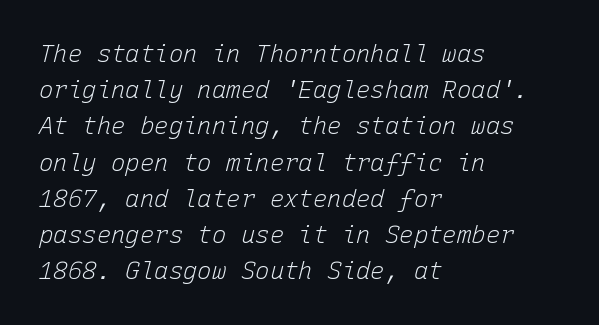
{"italic": "yes", "lean": "right", "slant_degrees": 15, "bold": "no", "underline": "no", "align": "left", "line_spacing": "normal", "line_spacing_ratio": 1.51, "letter_spacing": "normal", "letter_spacing_em": 0.0, "glyph_px": 24}
